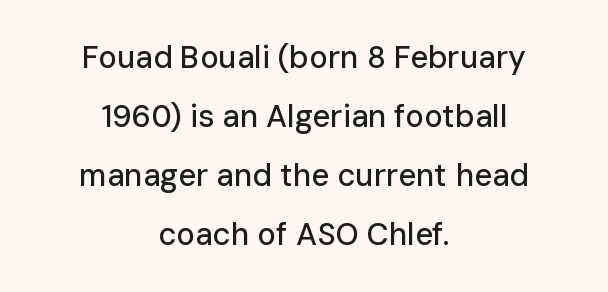
The image shows 31 px sans-serif type, upright; set centered, loose line spacing (1.9x), normal letter spacing, not underlined; low stroke contrast and a medium x-height.
